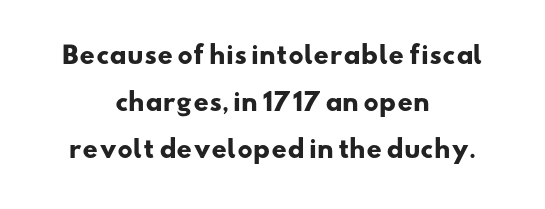
{"bold": "yes", "underline": "no", "align": "center", "line_spacing": "loose", "line_spacing_ratio": 1.95, "letter_spacing": "normal", "letter_spacing_em": 0.0, "glyph_px": 24}
